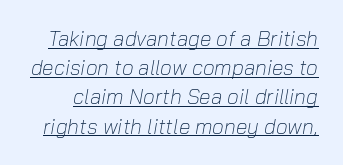
{"italic": "yes", "lean": "right", "slant_degrees": 10, "bold": "no", "underline": "yes", "line_spacing": "normal", "line_spacing_ratio": 1.39, "letter_spacing": "normal", "letter_spacing_em": 0.0, "glyph_px": 21}
